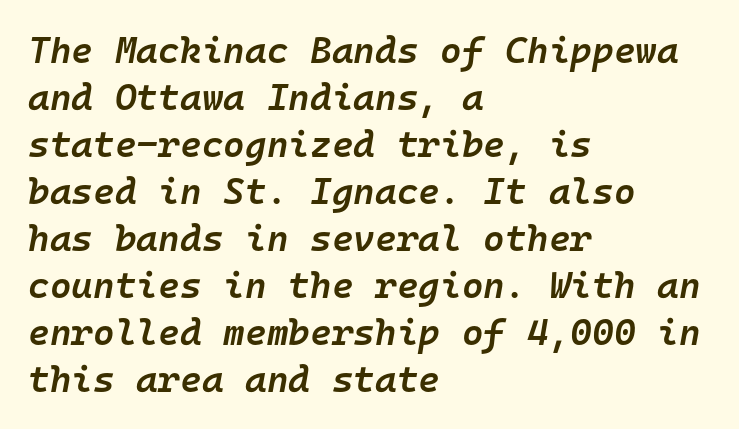
Q: Is the text bold? A: Semi-bold.
Q: Is the text italic (slanted)? A: Yes, it leans right by about 10 degrees.
Q: Is the text underlined? A: No.
Q: How is the paragraph aligned? A: Left-aligned.
Q: Is the spacing between letters normal or unusually wide? A: Normal.
Q: Is the spacing between lines tight, normal or loose? A: Normal.
Q: Width (condensed, normal, or wide)? A: Normal.
Q: Stroke contrast? A: Low.
Q: x-height? A: Medium.
Q: Monospaced? A: Yes.
